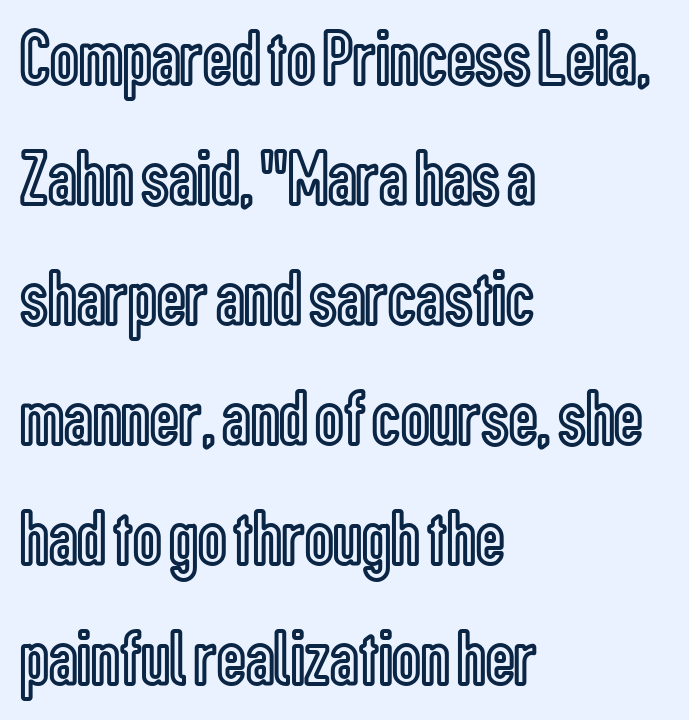
Q: Is the text italic (slanted)? A: No, it is upright.
Q: Is the text underlined? A: No.
Q: How is the paragraph aligned? A: Left-aligned.
Q: Is the spacing between letters normal or unusually wide? A: Normal.
Q: Is the spacing between lines tight, normal or loose? A: Normal.
Q: Width (condensed, normal, or wide)? A: Condensed.
Q: x-height? A: Medium.
Q: Monospaced? A: No.
